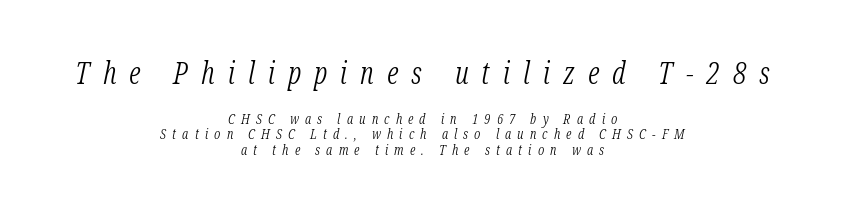
The characters display serif detailing at their extremities. In this sample the first text group is rendered at the bigger scale. Compared with typical body copy, the letter spacing here is much looser. Which margin do the lines hug? Neither — every line sits in the middle.
